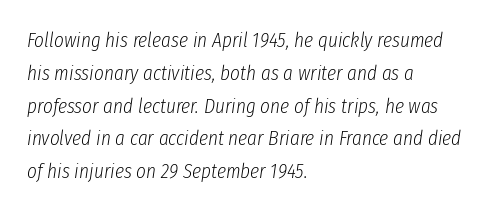
{"italic": "yes", "lean": "right", "slant_degrees": 8, "bold": "no", "underline": "no", "align": "left", "line_spacing": "normal", "line_spacing_ratio": 1.56, "letter_spacing": "normal", "letter_spacing_em": 0.0, "glyph_px": 21}
